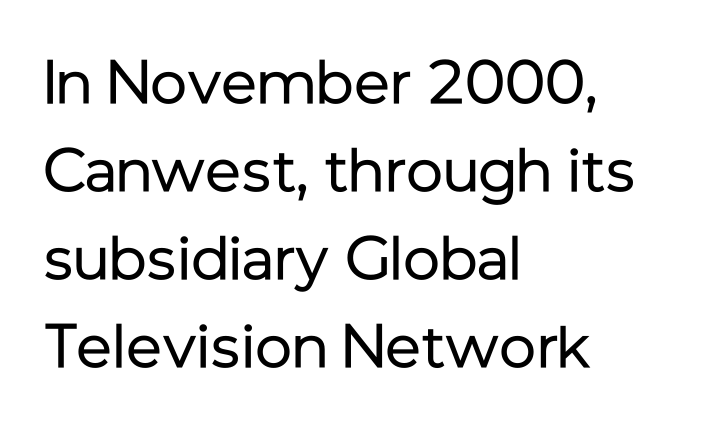
Q: Is the text bold? A: No.
Q: Is the text italic (slanted)? A: No, it is upright.
Q: Is the typeface a serif or a sans-serif typeface? A: Sans-serif.
Q: Is the text underlined? A: No.
Q: How is the paragraph aligned? A: Left-aligned.
Q: Is the spacing between letters normal or unusually wide? A: Normal.
Q: Is the spacing between lines tight, normal or loose? A: Normal.
Q: Width (condensed, normal, or wide)? A: Normal.
Q: Stroke contrast? A: Low.
Q: x-height? A: Medium.
Q: Monospaced? A: No.
